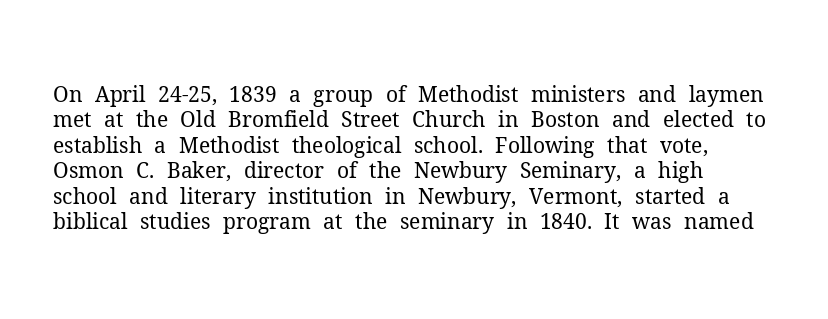
The image shows 21 px text type, upright; set line spacing 1.21x, normal letter spacing, not underlined.
